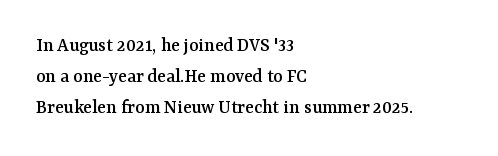
You could call the tracking neutral — neither tight nor loose. No italicization has been applied; the sample stays upright. Just letters on the line, the space beneath them empty. Compared with typical paragraphs, the rows here are spaced about the same.
